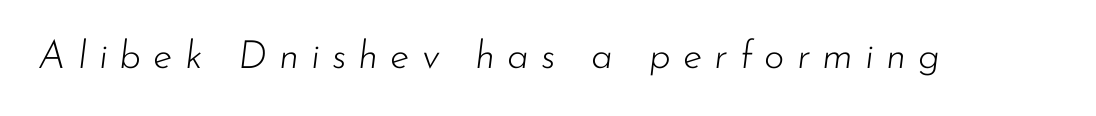
The rendering applies a slant to the glyphs. These lines are rendered in a variable-pitch font. Between one letter and the next there's a generous, obvious gap. Heft: none added — not bold.
